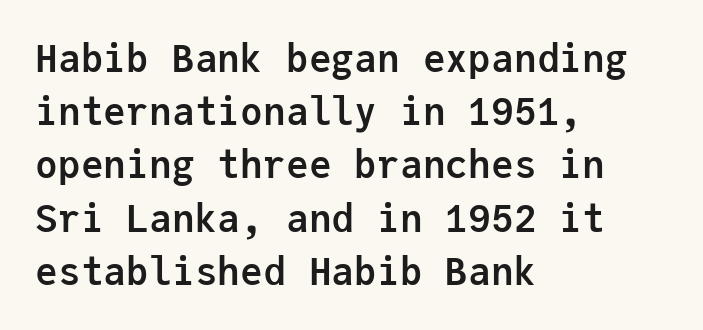
The image shows 38 px semibold sans-serif type, upright, monospaced; set left-aligned, normal line spacing (1.4x), normal letter spacing, not underlined; low stroke contrast and a medium x-height.
